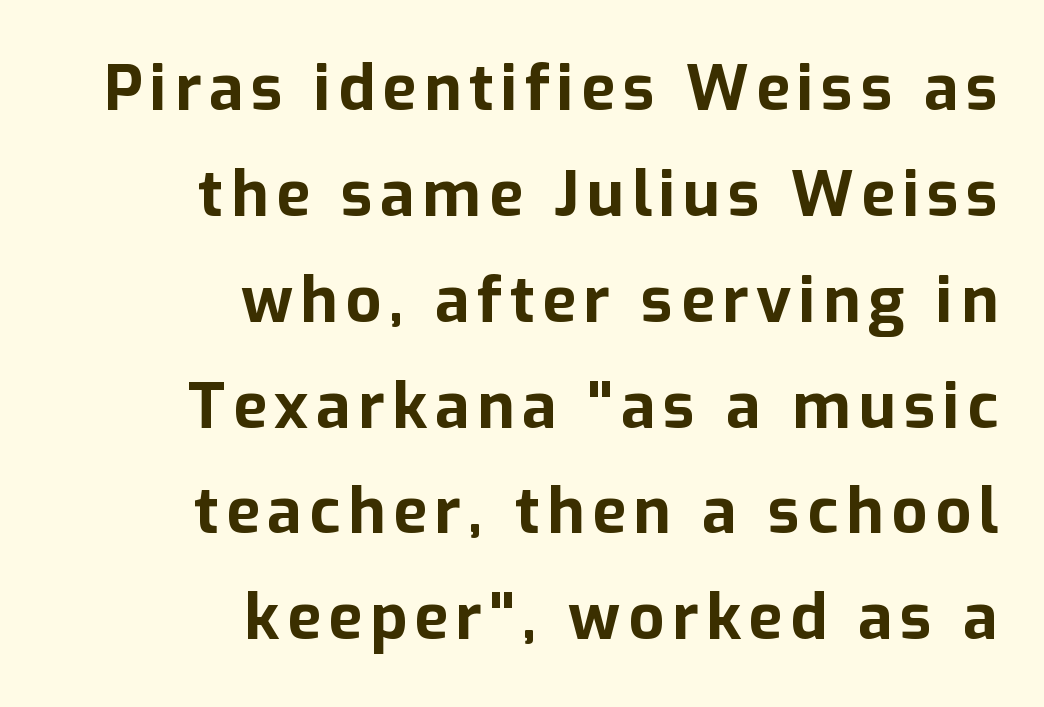
Q: Is the text bold? A: Yes.
Q: Is the text italic (slanted)? A: No, it is upright.
Q: Is the typeface a serif or a sans-serif typeface? A: Sans-serif.
Q: Is the text underlined? A: No.
Q: How is the paragraph aligned? A: Right-aligned.
Q: Is the spacing between lines tight, normal or loose? A: Normal.
Q: Width (condensed, normal, or wide)? A: Normal.
Q: Stroke contrast? A: Low.
Q: x-height? A: Medium.
Q: Monospaced? A: No.
